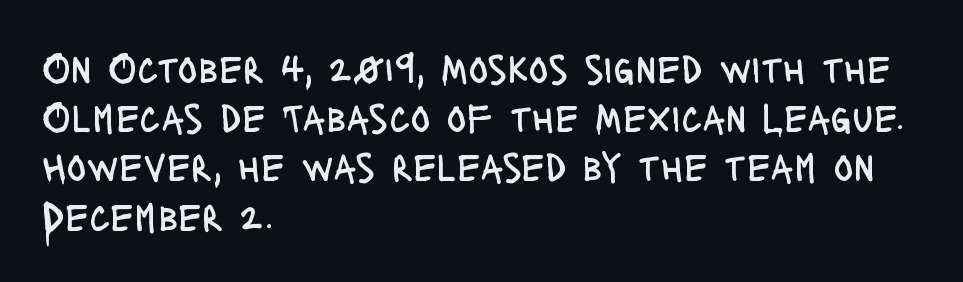
Q: Is the text bold? A: No.
Q: Is the text italic (slanted)? A: No, it is upright.
Q: Is the typeface a serif or a sans-serif typeface? A: Sans-serif.
Q: Is the text underlined? A: No.
Q: How is the paragraph aligned? A: Left-aligned.
Q: Is the spacing between letters normal or unusually wide? A: Normal.
Q: Width (condensed, normal, or wide)? A: Condensed.
Q: Stroke contrast? A: Low.
Q: x-height? A: Large.
Q: Monospaced? A: No.
